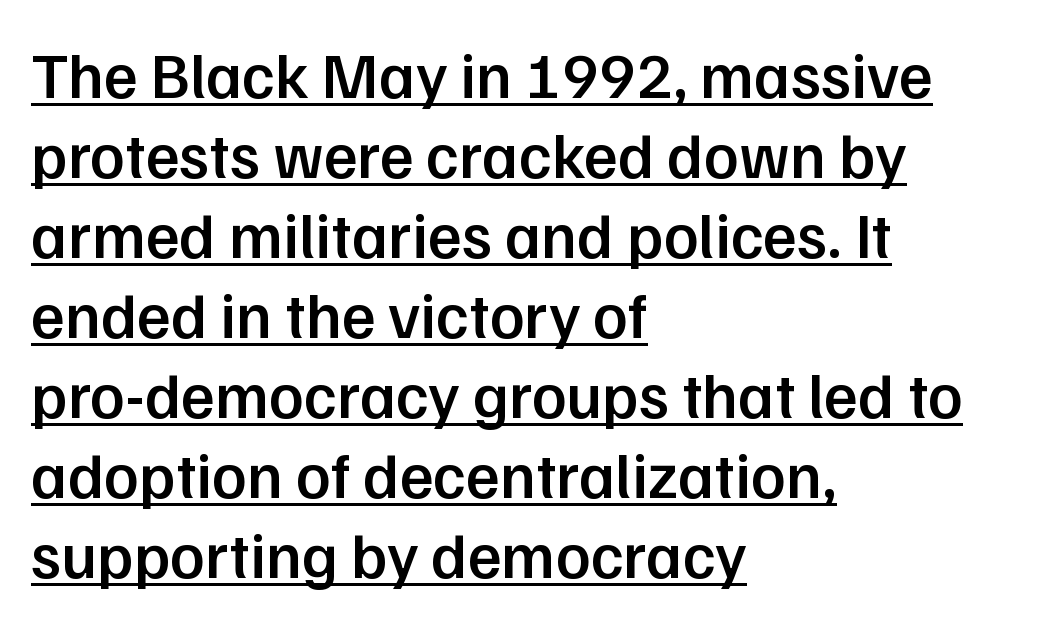
{"serif": "no", "italic": "no", "bold": "semi", "weight": "semibold", "width": "normal", "stroke_contrast": "low", "x_height": "medium", "monospaced": "no", "underline": "yes", "align": "left", "line_spacing_ratio": 1.23, "letter_spacing": "normal", "letter_spacing_em": 0.0, "glyph_px": 65}
